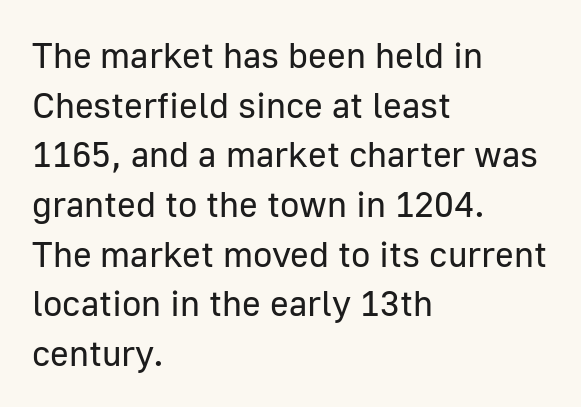
The image shows 36 px regular-weight sans-serif type, upright; set left-aligned, normal line spacing (1.38x), normal letter spacing, not underlined; low stroke contrast and a medium x-height.
